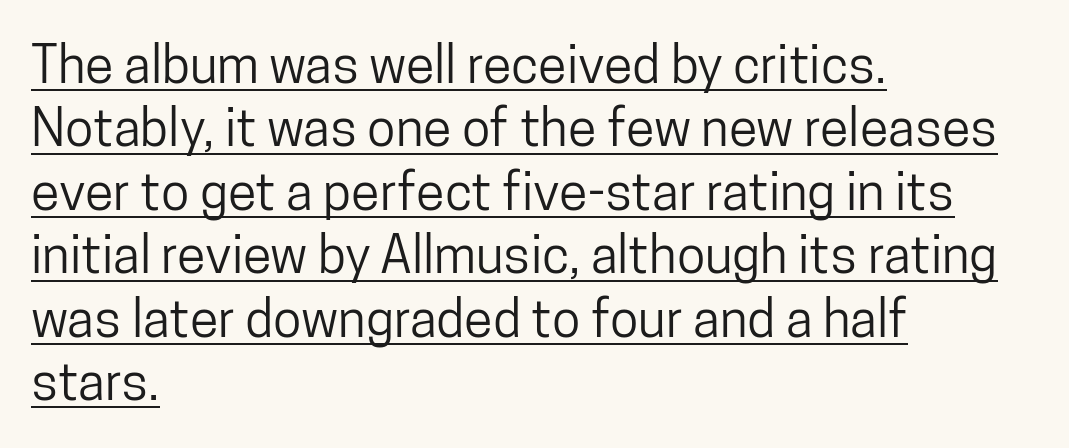
Think of a printed novel: that variable character pitch is what you see here. The face used here is a sans, in the tradition of grotesques and geometrics. The letters sit at their default tracking, neither squeezed nor spread. Teacher's note: observe the even left margin — that is flush-left alignment. Like a heading marked for emphasis, these lines bear an underscore. Ascenders rise straight up at ninety degrees.
